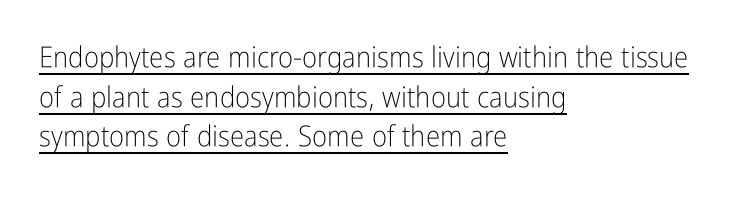
Q: Is the text bold? A: No.
Q: Is the text italic (slanted)? A: No, it is upright.
Q: Is the typeface a serif or a sans-serif typeface? A: Sans-serif.
Q: Is the text underlined? A: Yes.
Q: How is the paragraph aligned? A: Left-aligned.
Q: Is the spacing between letters normal or unusually wide? A: Normal.
Q: Is the spacing between lines tight, normal or loose? A: Normal.
Q: Width (condensed, normal, or wide)? A: Condensed.
Q: Stroke contrast? A: Low.
Q: x-height? A: Medium.
Q: Monospaced? A: No.
